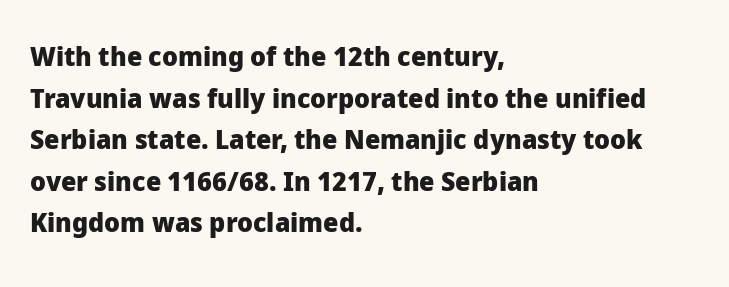
This sample keeps an unexceptional amount of space between lines. Which margin do the lines hug? The left one — the right edge is uneven. The specimen omits any rule beneath the text block's lines. Students, note that the glyphs here touch the page at normal intervals. This is heavy type, rendered in bold.
